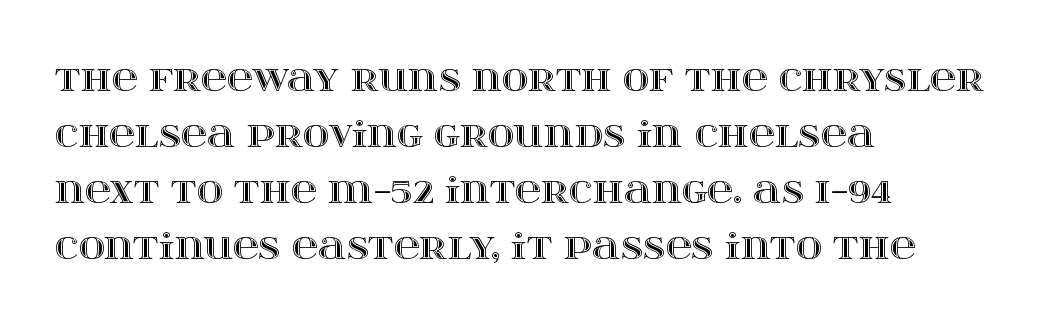
Baseline-to-baseline distance is the conventional proportion of letter height. Leftover space on each line is placed entirely after the last word. Standard letterfit; no display-style spreading of the glyphs. Do the characters align in a grid? No, the font is proportional. Anything drawn beneath the words? Only blank space.
